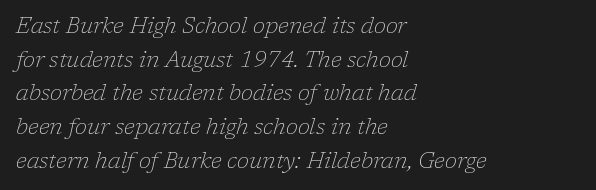
How are the letters spaced? Ordinarily, with no added tracking. Ink coverage per letter is moderate at most. The glyphs are unaccompanied by any horizontal stroke below them. Evenly set lines give the paragraph a standard silhouette. Rendered with sloped, italic letterforms.
